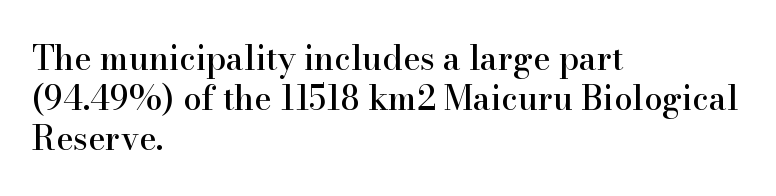
Q: Is the text italic (slanted)? A: No, it is upright.
Q: Is the typeface a serif or a sans-serif typeface? A: Serif.
Q: Is the text underlined? A: No.
Q: How is the paragraph aligned? A: Left-aligned.
Q: Is the spacing between letters normal or unusually wide? A: Normal.
Q: Width (condensed, normal, or wide)? A: Normal.
Q: Stroke contrast? A: High.
Q: x-height? A: Small.
Q: Monospaced? A: No.
